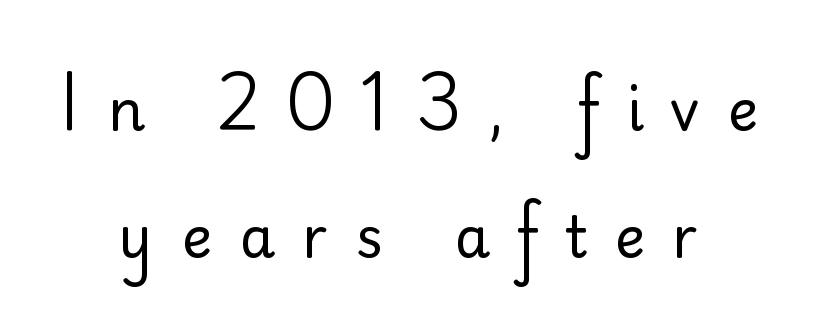
Q: Is the text bold? A: No.
Q: Is the text italic (slanted)? A: No, it is upright.
Q: Is the typeface a serif or a sans-serif typeface? A: Sans-serif.
Q: Is the text underlined? A: No.
Q: How is the paragraph aligned? A: Centered.
Q: Is the spacing between letters normal or unusually wide? A: Unusually wide.
Q: Is the spacing between lines tight, normal or loose? A: Loose.
Q: Width (condensed, normal, or wide)? A: Normal.
Q: Stroke contrast? A: Low.
Q: x-height? A: Small.
Q: Monospaced? A: No.
